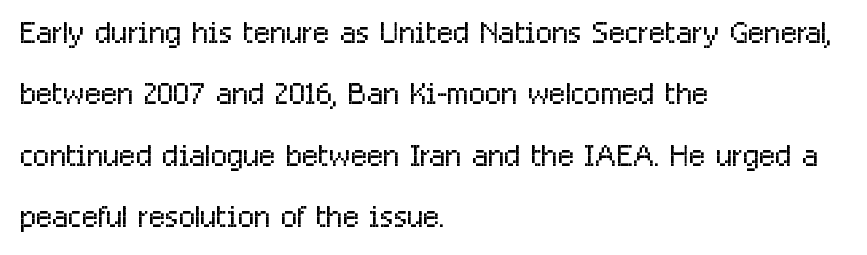
Q: Is the text bold? A: No.
Q: Is the text italic (slanted)? A: No, it is upright.
Q: Is the typeface a serif or a sans-serif typeface? A: Sans-serif.
Q: Is the text underlined? A: No.
Q: How is the paragraph aligned? A: Left-aligned.
Q: Is the spacing between letters normal or unusually wide? A: Normal.
Q: Is the spacing between lines tight, normal or loose? A: Normal.
Q: Width (condensed, normal, or wide)? A: Condensed.
Q: Stroke contrast? A: Low.
Q: x-height? A: Medium.
Q: Monospaced? A: No.
